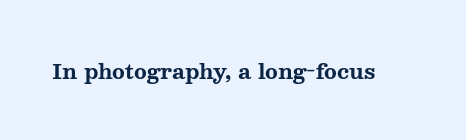
Q: Is the text bold? A: Yes.
Q: Is the text italic (slanted)? A: No, it is upright.
Q: Is the text underlined? A: No.
Q: Is the spacing between letters normal or unusually wide? A: Normal.
